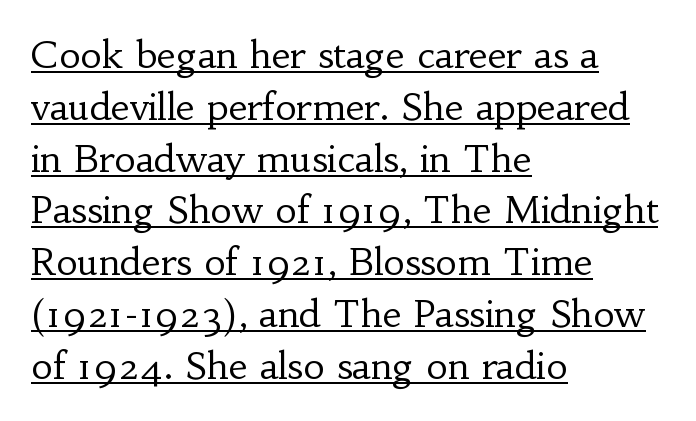
{"serif": "yes", "italic": "no", "bold": "no", "weight": "regular", "width": "normal", "stroke_contrast": "low", "x_height": "small", "monospaced": "no", "underline": "yes", "align": "left", "line_spacing": "normal", "line_spacing_ratio": 1.4, "letter_spacing": "normal", "letter_spacing_em": 0.0, "glyph_px": 37}
